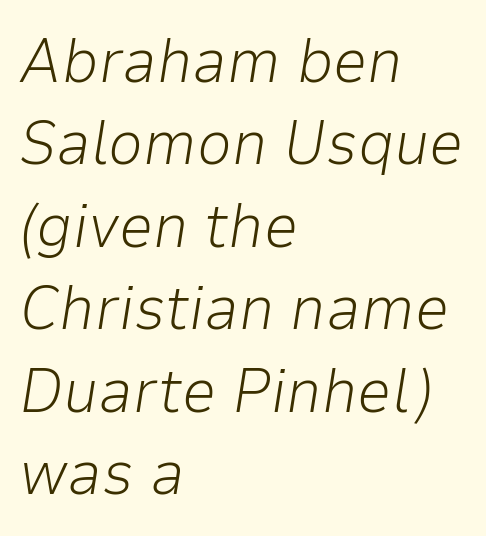
The image shows 62 px light type, italic (leaning right); set left-aligned, normal line spacing (1.33x), normal letter spacing, not underlined; low stroke contrast and a medium x-height.
